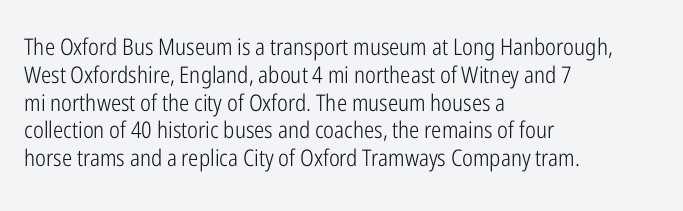
Italic: no, the glyphs are upright roman. Typeset ragged right — the left edge is the straight one. The gaps between neighbouring characters are ordinary and unremarkable. No letter is thick-stroked: the sample isn't bold. Lines of text with bare space underneath.
